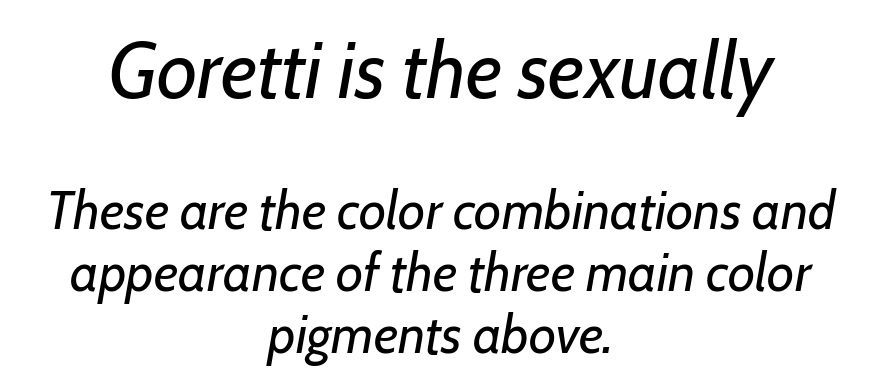
Q: Is the text bold? A: No.
Q: Is the text italic (slanted)? A: Yes, it leans right by about 7 degrees.
Q: Is the text underlined? A: No.
Q: How is the paragraph aligned? A: Centered.
Q: Is the spacing between letters normal or unusually wide? A: Normal.
Q: Which block of text is set in a larger size, the first (top) or the second (bottom)? A: The first (top) one.
Q: Width (condensed, normal, or wide)? A: Normal.
Q: Stroke contrast? A: Low.
Q: x-height? A: Medium.
Q: Monospaced? A: No.
